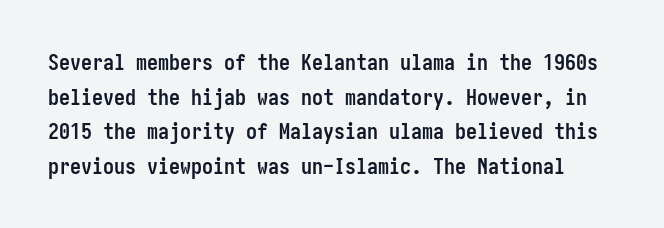
Q: Is the text bold? A: Yes.
Q: Is the text italic (slanted)? A: No, it is upright.
Q: Is the text underlined? A: No.
Q: Is the spacing between letters normal or unusually wide? A: Normal.
Q: Is the spacing between lines tight, normal or loose? A: Normal.
